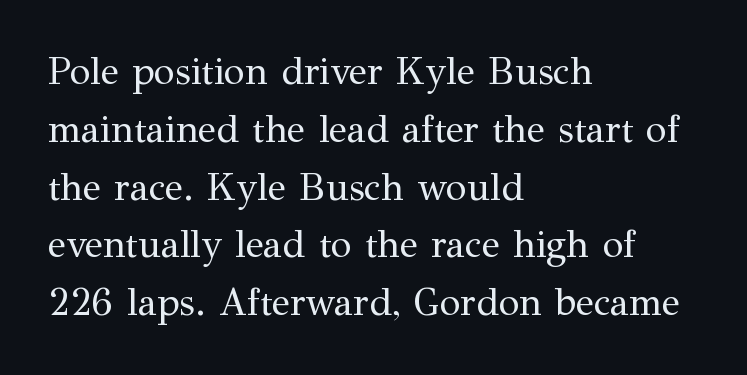
The image shows 38 px regular-weight serif type, upright; set left-aligned, normal line spacing (1.52x), normal letter spacing, not underlined; medium stroke contrast and a medium x-height.
